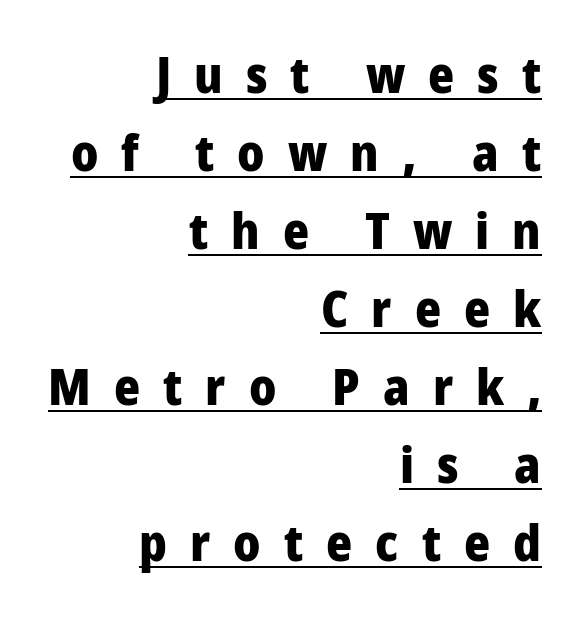
Q: Is the text bold? A: Yes.
Q: Is the text italic (slanted)? A: No, it is upright.
Q: Is the typeface a serif or a sans-serif typeface? A: Sans-serif.
Q: Is the text underlined? A: Yes.
Q: How is the paragraph aligned? A: Right-aligned.
Q: Is the spacing between letters normal or unusually wide? A: Unusually wide.
Q: Is the spacing between lines tight, normal or loose? A: Normal.
Q: Width (condensed, normal, or wide)? A: Normal.
Q: Stroke contrast? A: Low.
Q: x-height? A: Medium.
Q: Monospaced? A: No.
